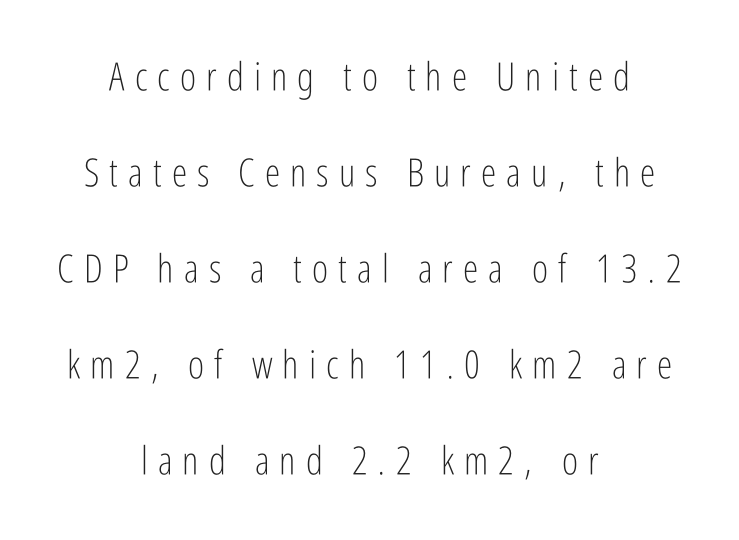
{"serif": "no", "italic": "no", "bold": "no", "weight": "light", "width": "condensed", "stroke_contrast": "low", "x_height": "medium", "monospaced": "no", "underline": "no", "align": "center", "line_spacing": "loose", "line_spacing_ratio": 2.46, "letter_spacing": "wide", "letter_spacing_em": 0.26, "glyph_px": 39}
